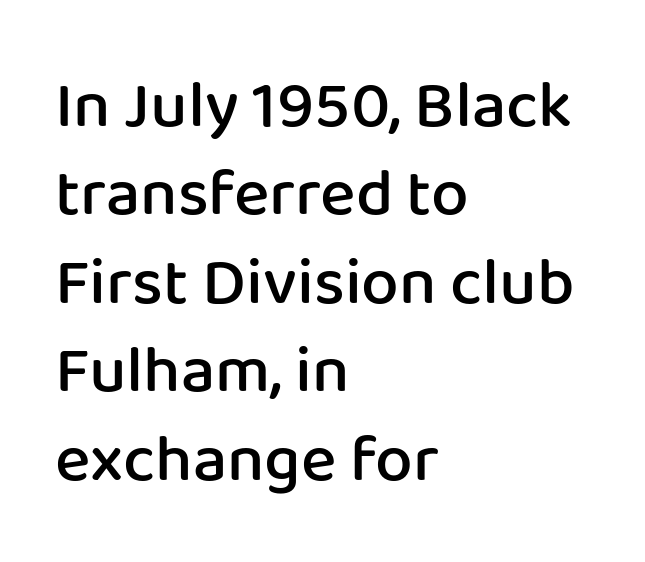
The image shows 67 px semibold sans-serif type, upright; set left-aligned, normal line spacing (1.32x), normal letter spacing, not underlined; low stroke contrast and a medium x-height.
